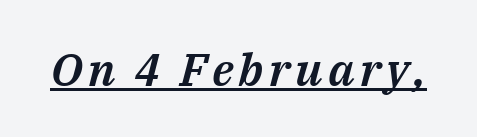
Q: Is the text italic (slanted)? A: Yes, it leans right by about 14 degrees.
Q: Is the text underlined? A: Yes.
Q: Width (condensed, normal, or wide)? A: Normal.
Q: Stroke contrast? A: Medium.
Q: x-height? A: Medium.
Q: Monospaced? A: No.
